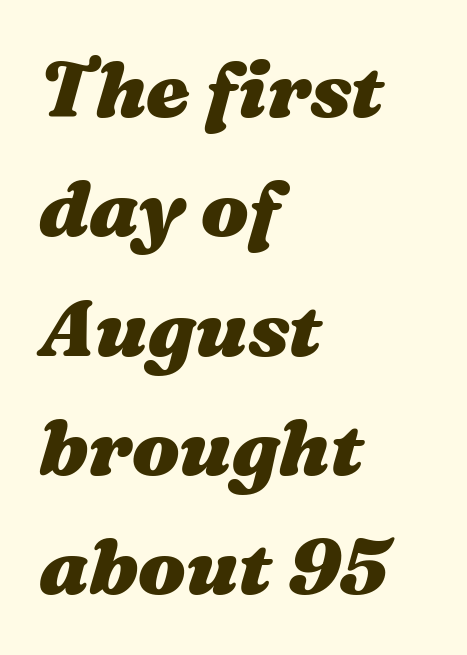
Is this a fixed-width face? No — the glyphs have proportional, varying widths. The type is set solid horizontally, with unmodified tracking. These words are printed bold, with thick strokes throughout. Does the leading feel generous? No, just average. A student would call this left alignment; a typographer would say flush left, rag right. Beneath every word, the page is bare.
